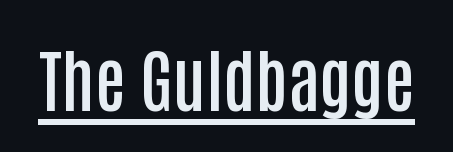
Each glyph is drawn with semibold strokes, heavier than normal yet not fully bold. In terms of posture, this sample is upright. What decoration does the sample have? An underline. Examine the stroke ends and you'll find no serifs. Characters follow at the spacing the type designer built in. You could not count columns in this text — the font is proportionally spaced.
